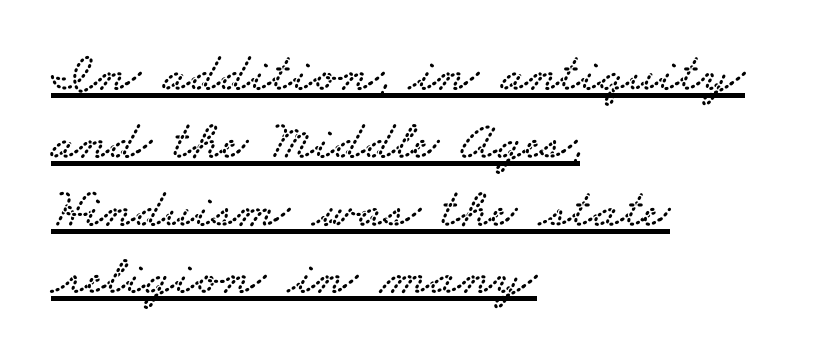
The image shows 56 px wide type; set left-aligned, line spacing 1.21x, normal letter spacing, underlined; low stroke contrast and a small x-height.
